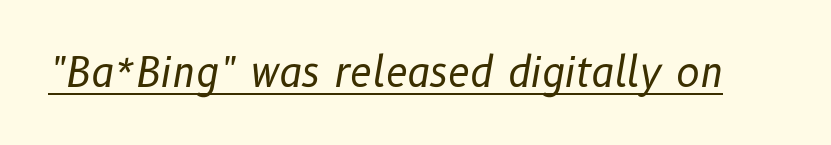
{"italic": "yes", "lean": "right", "slant_degrees": 10, "bold": "no", "weight": "regular", "width": "normal", "stroke_contrast": "low", "x_height": "medium", "monospaced": "no", "underline": "yes", "letter_spacing": "normal", "letter_spacing_em": 0.0, "glyph_px": 40}
